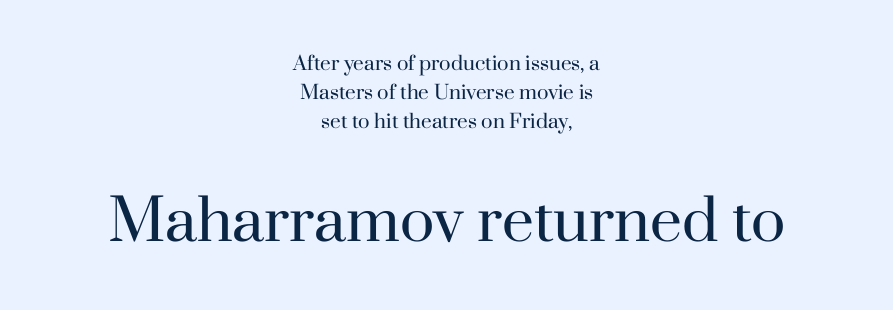
Q: Is the text bold? A: No.
Q: Is the text italic (slanted)? A: No, it is upright.
Q: Is the typeface a serif or a sans-serif typeface? A: Serif.
Q: Is the text underlined? A: No.
Q: How is the paragraph aligned? A: Centered.
Q: Is the spacing between letters normal or unusually wide? A: Normal.
Q: Is the spacing between lines tight, normal or loose? A: Normal.
Q: Which block of text is set in a larger size, the first (top) or the second (bottom)? A: The second (bottom) one.
Q: Width (condensed, normal, or wide)? A: Normal.
Q: Stroke contrast? A: High.
Q: x-height? A: Small.
Q: Monospaced? A: No.
